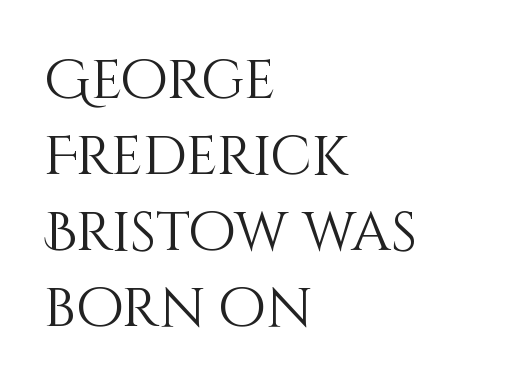
The image shows 55 px light type, upright; set left-aligned, normal line spacing (1.38x), normal letter spacing, not underlined; medium stroke contrast and a large x-height.
